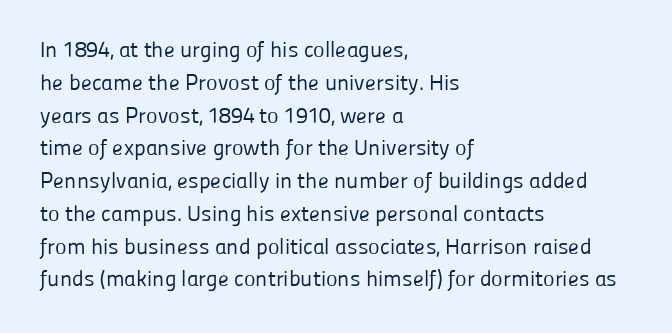
{"italic": "no", "bold": "no", "underline": "no", "align": "left", "line_spacing": "normal", "line_spacing_ratio": 1.49, "letter_spacing": "normal", "letter_spacing_em": 0.0, "glyph_px": 22}
